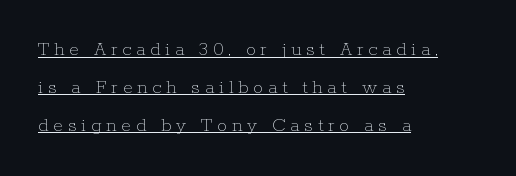
The letters look calm and open, with moderate or lighter stems. Does the copy run flush right? No — it runs flush left. What decoration does the sample have? An underline. Characters follow at a spacing far wider than the type designer built in. A roman cut, with each character standing at attention.
